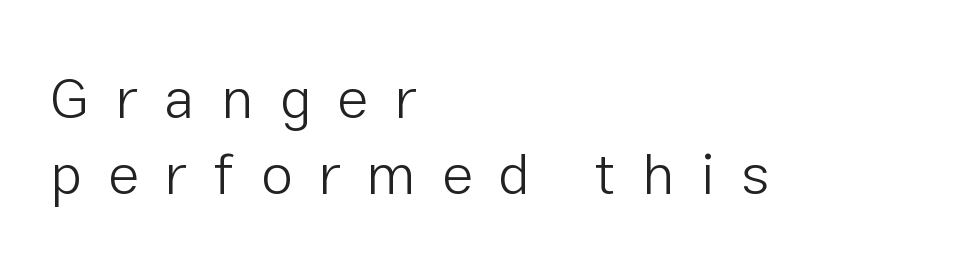
Line spacing here is normal. The rendering inserts visible extra space after every character. The compositor pushed each line to the left boundary. The gap between lines stays unmarked.
